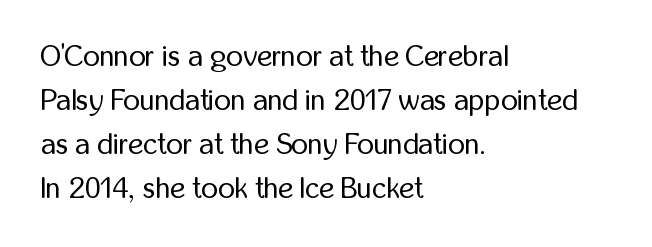
Stroke terminals: plain, sans-serif. There is no visible air inserted between adjacent glyphs. This sample has the flowing, uneven cadence of proportional lettering. The axis of the letterforms is exactly vertical. The words here are not underlined. Is the type heavy? It reads as light-to-regular instead.
